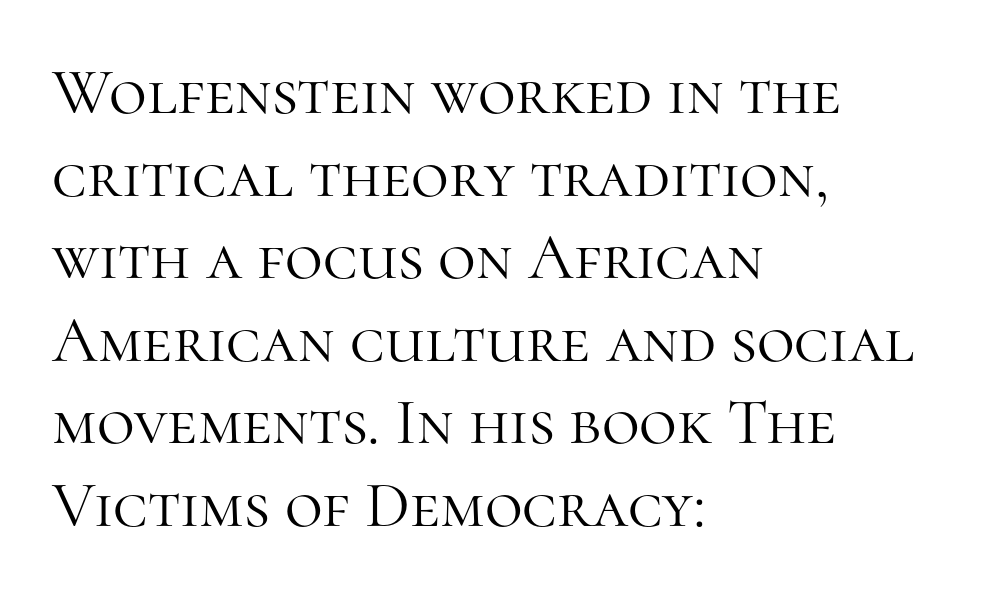
Q: Is the text bold? A: No.
Q: Is the text italic (slanted)? A: No, it is upright.
Q: Is the typeface a serif or a sans-serif typeface? A: Serif.
Q: Is the text underlined? A: No.
Q: How is the paragraph aligned? A: Left-aligned.
Q: Is the spacing between letters normal or unusually wide? A: Normal.
Q: Is the spacing between lines tight, normal or loose? A: Normal.
Q: Width (condensed, normal, or wide)? A: Normal.
Q: Stroke contrast? A: High.
Q: x-height? A: Medium.
Q: Monospaced? A: No.
